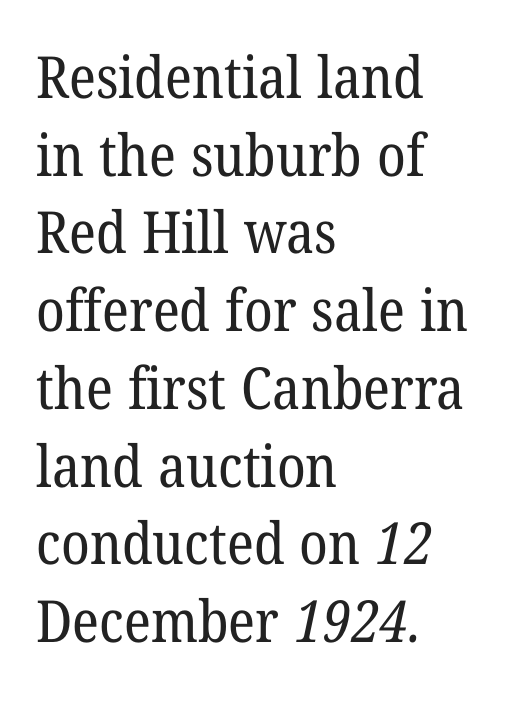
{"serif": "yes", "bold": "no", "weight": "regular", "width": "normal", "stroke_contrast": "low", "x_height": "medium", "monospaced": "no", "underline": "no", "align": "left", "line_spacing": "normal", "line_spacing_ratio": 1.34, "letter_spacing": "normal", "letter_spacing_em": 0.0, "glyph_px": 58}
